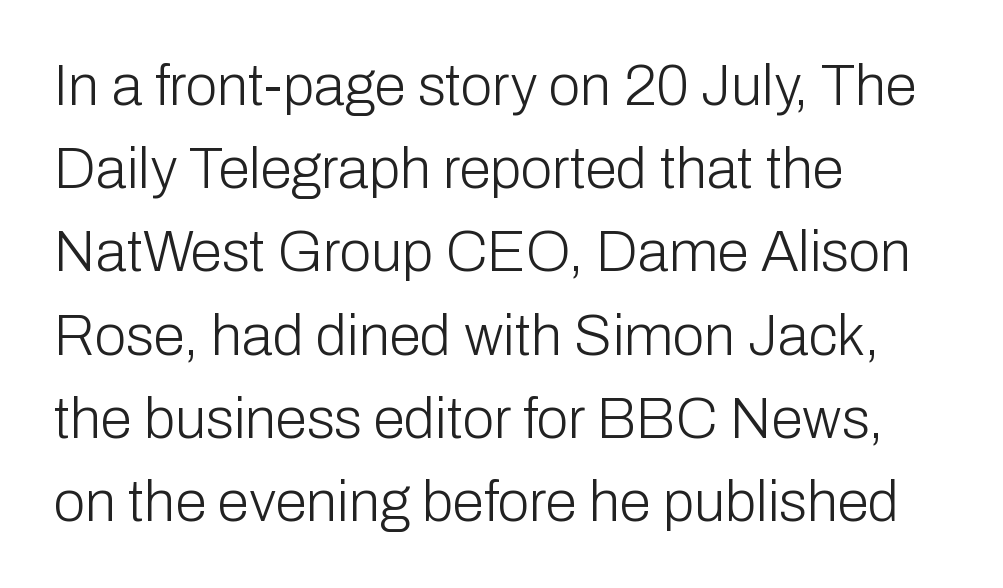
In terms of posture, this sample is upright. Beneath every word, the page is bare. No letter is thick-stroked: the sample isn't bold. Observe the ordinary spacing: letters are neighbours, not strangers. Serifs: no, the terminals of the letterforms are clean. Proportional: the letters do not fall into vertical columns.
